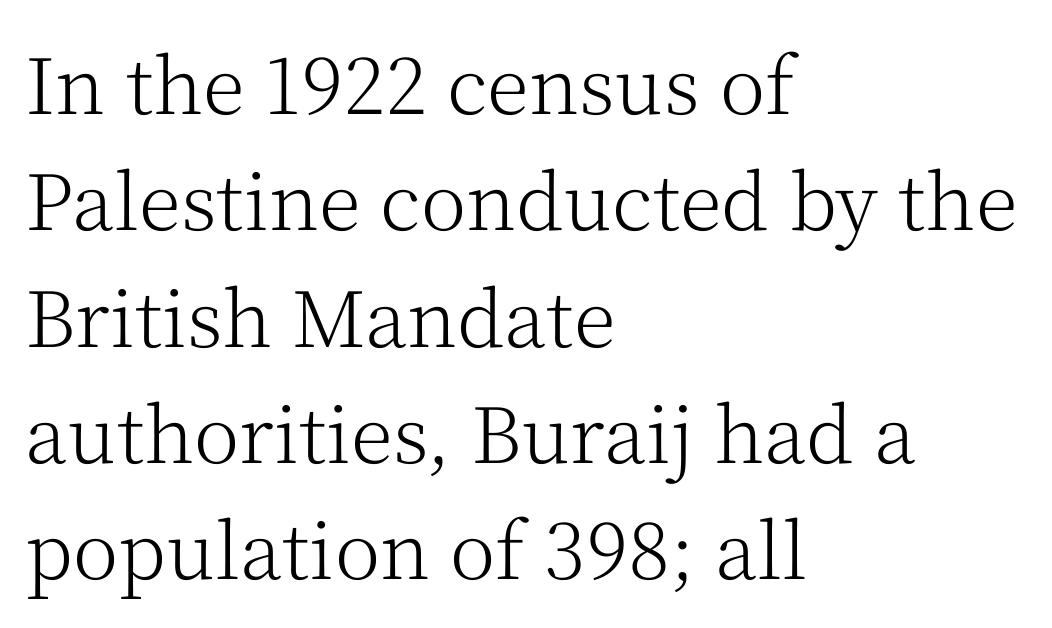
The image shows 77 px light serif type, upright; set left-aligned, normal line spacing (1.51x), normal letter spacing, not underlined; medium stroke contrast and a medium x-height.
